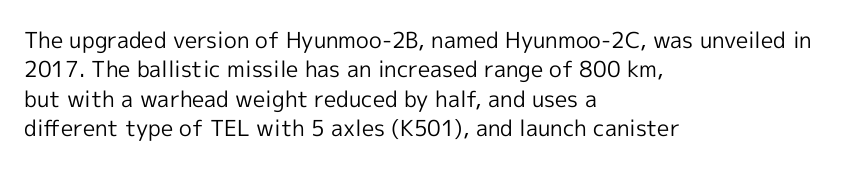
Q: Is the text bold? A: No.
Q: Is the text italic (slanted)? A: No, it is upright.
Q: Is the text underlined? A: No.
Q: How is the paragraph aligned? A: Left-aligned.
Q: Is the spacing between letters normal or unusually wide? A: Normal.
Q: Is the spacing between lines tight, normal or loose? A: Normal.
